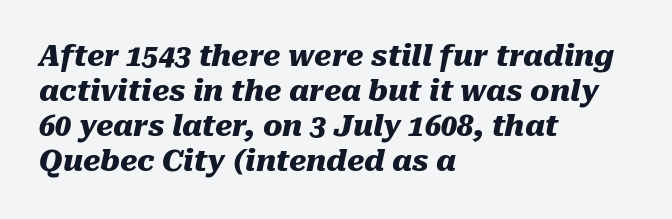
Q: Is the text bold? A: Yes.
Q: Is the text italic (slanted)? A: Yes, it leans right by about 10 degrees.
Q: Is the text underlined? A: No.
Q: How is the paragraph aligned? A: Left-aligned.
Q: Is the spacing between letters normal or unusually wide? A: Normal.
Q: Width (condensed, normal, or wide)? A: Normal.
Q: Stroke contrast? A: Medium.
Q: x-height? A: Medium.
Q: Monospaced? A: No.
